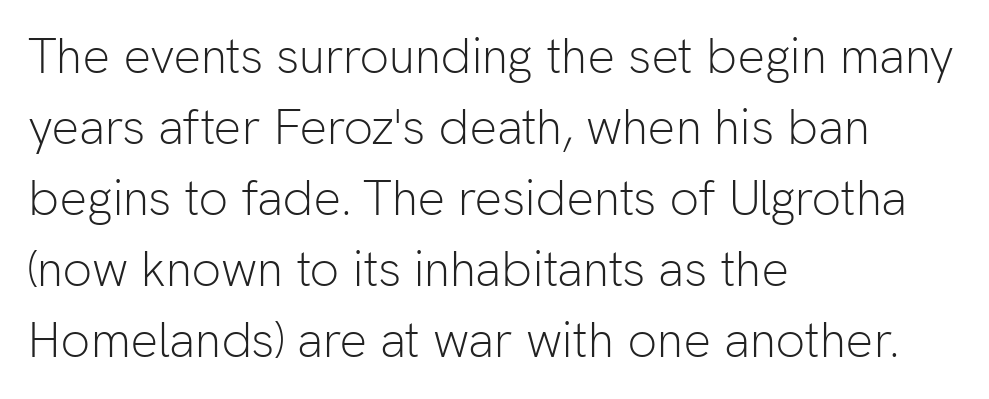
{"serif": "no", "italic": "no", "bold": "no", "weight": "light", "width": "normal", "stroke_contrast": "low", "x_height": "medium", "monospaced": "no", "underline": "no", "align": "left", "line_spacing": "normal", "line_spacing_ratio": 1.45, "letter_spacing": "normal", "letter_spacing_em": 0.0, "glyph_px": 49}
